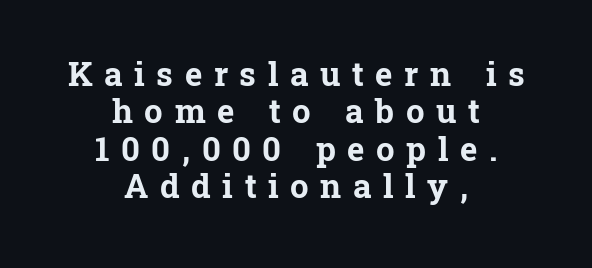
The image shows 33 px bold serif type, upright; set centered, tight line spacing (1.13x), unusually wide letter spacing (+0.35 em), not underlined; low stroke contrast and a medium x-height.
